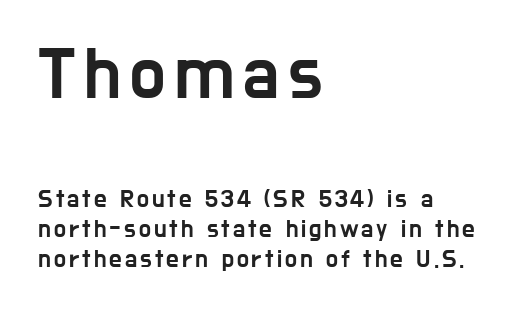
Is the lower block the larger one? No — the upper block carries the bigger type. Looks like regular typesetting: each glyph gets only the width it needs. Posture: upright roman. Plain, unruled lines of type. The characters display no serif detailing; their extremities are plain. One-word summary of the alignment: left.
